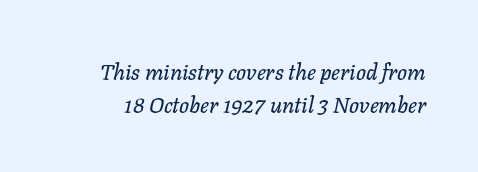
The image shows 22 px text type, italic (leaning right); set normal line spacing (1.5x), normal letter spacing, not underlined.
